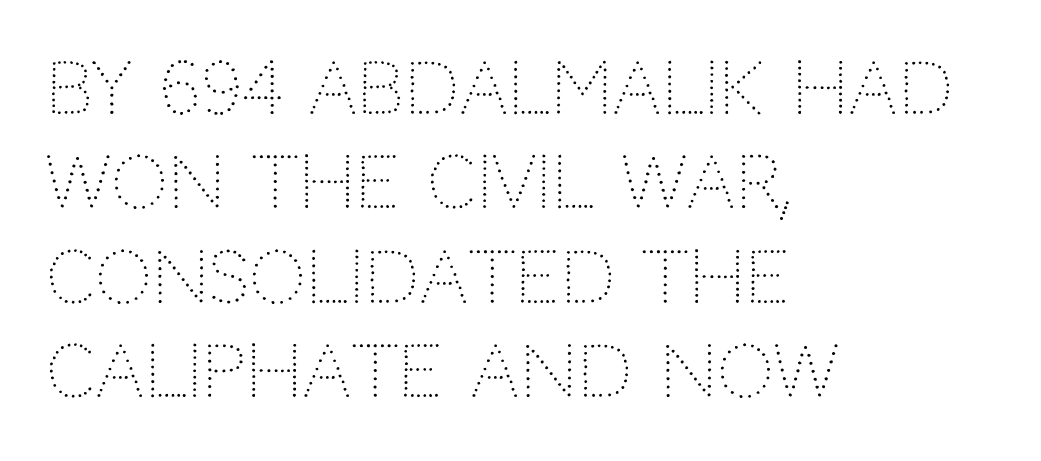
{"serif": "no", "italic": "no", "bold": "no", "weight": "light", "width": "normal", "stroke_contrast": "low", "x_height": "large", "monospaced": "no", "underline": "no", "align": "left", "line_spacing": "normal", "line_spacing_ratio": 1.33, "letter_spacing": "normal", "letter_spacing_em": 0.0, "glyph_px": 71}
